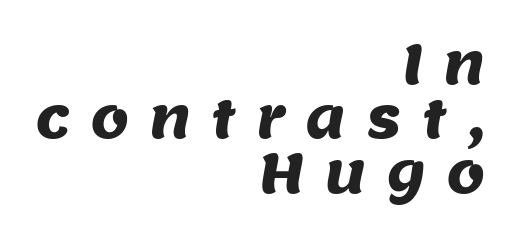
{"serif": "no", "width": "normal", "stroke_contrast": "medium", "x_height": "large", "monospaced": "no", "underline": "no", "align": "right", "line_spacing": "tight", "line_spacing_ratio": 0.99, "letter_spacing": "wide", "letter_spacing_em": 0.36, "glyph_px": 55}
